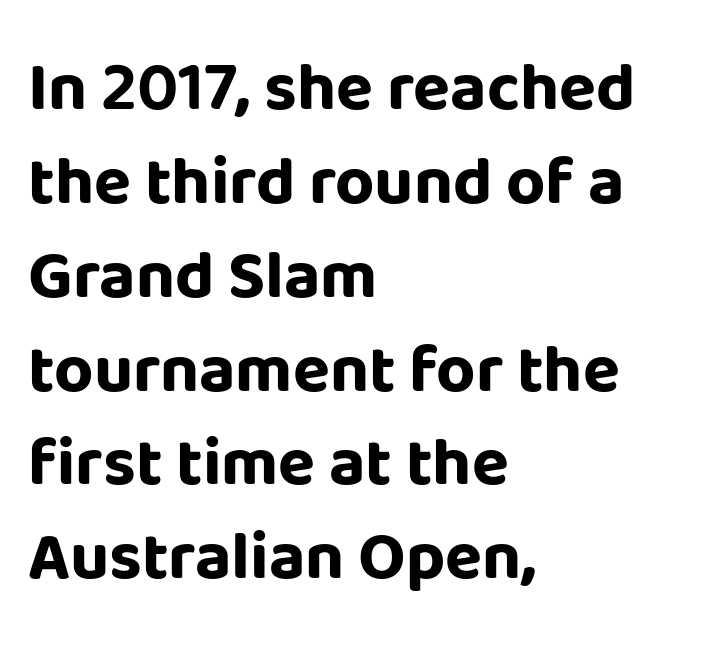
{"serif": "no", "italic": "no", "bold": "yes", "weight": "bold", "width": "normal", "stroke_contrast": "low", "x_height": "large", "monospaced": "no", "underline": "no", "align": "left", "line_spacing": "normal", "line_spacing_ratio": 1.38, "letter_spacing": "normal", "letter_spacing_em": 0.0, "glyph_px": 68}
